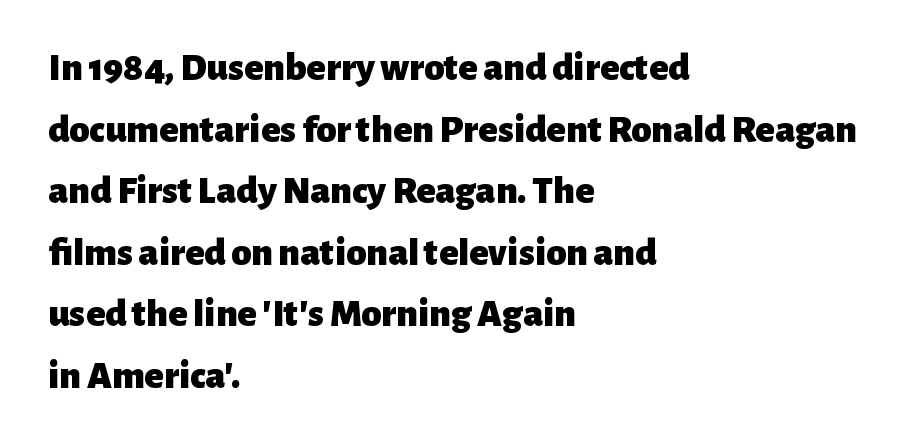
The image shows 40 px heavy sans-serif type, upright; set left-aligned, normal line spacing (1.54x), normal letter spacing, not underlined; low stroke contrast and a medium x-height.
